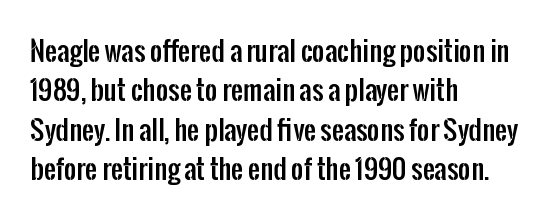
Q: Is the text italic (slanted)? A: No, it is upright.
Q: Is the text underlined? A: No.
Q: How is the paragraph aligned? A: Left-aligned.
Q: Is the spacing between letters normal or unusually wide? A: Normal.
Q: Is the spacing between lines tight, normal or loose? A: Normal.
